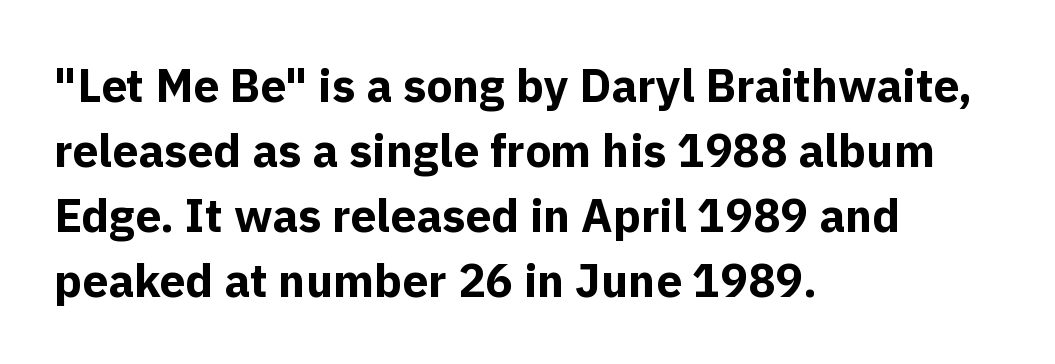
A dark, heavy texture on the line: the type is bold. Looks like regular typesetting: each glyph gets only the width it needs. Compared with a centered layout, this one pins lines to the left instead. The block of text has a typical density, with ordinary space between rows.
